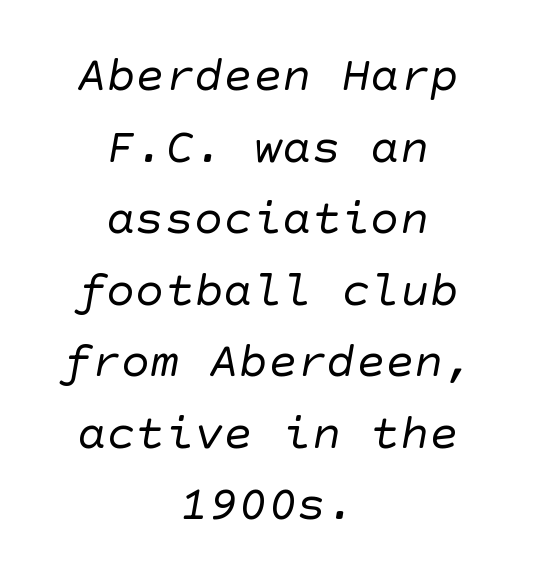
Only glyphs here, with clear space below each row. The passage shown has conventional tracking throughout. What's the leading like? Ordinary, nothing unusual. Neither beginnings nor endings align; midpoints do. The typeface has the unassuming heft of standard copy or less. A sans-serif font was chosen for this passage.
